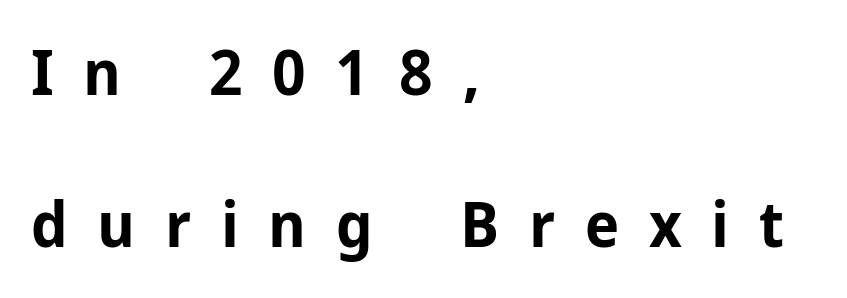
The image shows 63 px bold sans-serif type, upright; set left-aligned, loose line spacing (2.42x), unusually wide letter spacing (+0.47 em), not underlined; low stroke contrast and a medium x-height.
